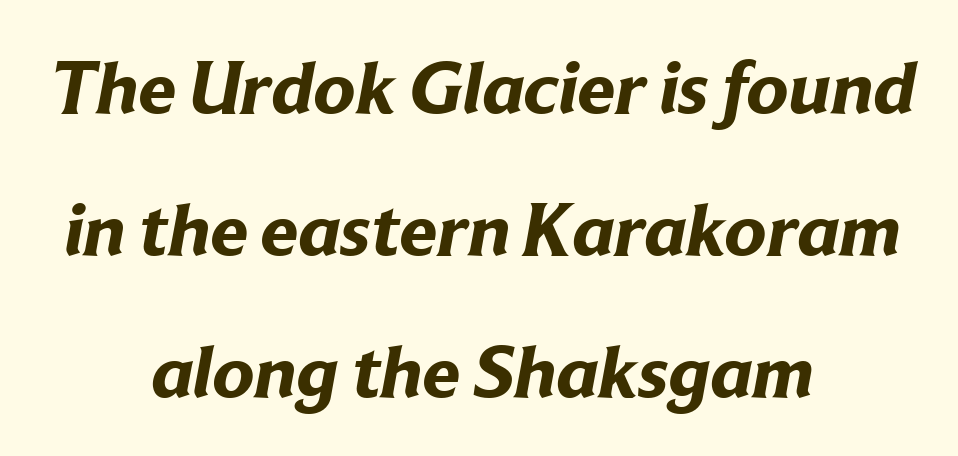
The image shows 76 px bold sans-serif type; set centered, line spacing 1.87x, normal letter spacing, not underlined; low stroke contrast and a medium x-height.
